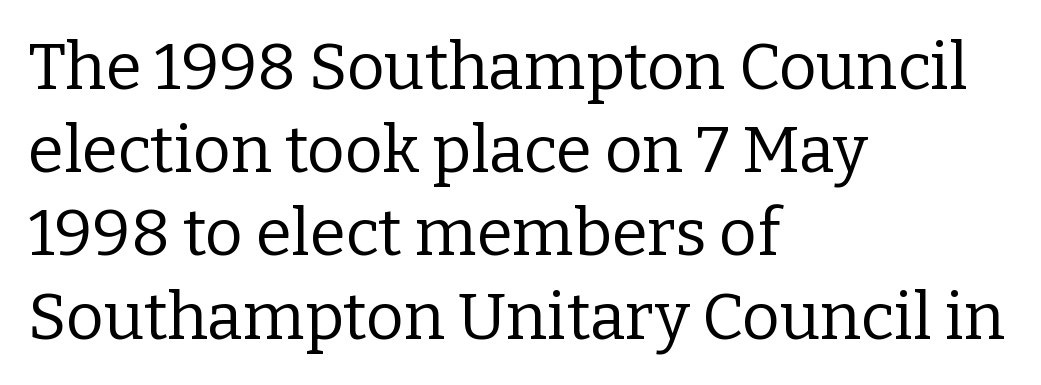
Q: Is the text bold? A: No.
Q: Is the text italic (slanted)? A: No, it is upright.
Q: Is the typeface a serif or a sans-serif typeface? A: Serif.
Q: Is the text underlined? A: No.
Q: How is the paragraph aligned? A: Left-aligned.
Q: Is the spacing between letters normal or unusually wide? A: Normal.
Q: Is the spacing between lines tight, normal or loose? A: Normal.
Q: Width (condensed, normal, or wide)? A: Normal.
Q: Stroke contrast? A: Low.
Q: x-height? A: Medium.
Q: Monospaced? A: No.
